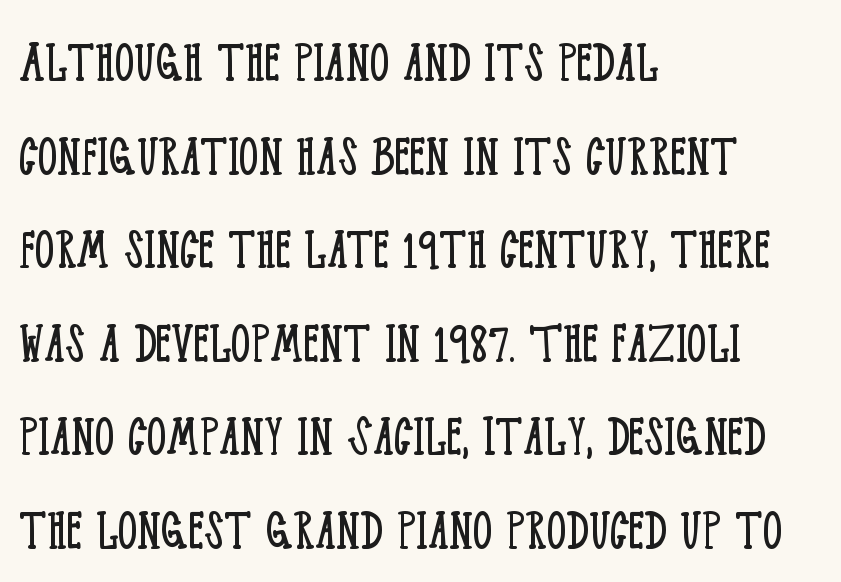
Q: Is the text bold? A: No.
Q: Is the text italic (slanted)? A: No, it is upright.
Q: Is the typeface a serif or a sans-serif typeface? A: Serif.
Q: Is the text underlined? A: No.
Q: How is the paragraph aligned? A: Left-aligned.
Q: Is the spacing between letters normal or unusually wide? A: Normal.
Q: Is the spacing between lines tight, normal or loose? A: Normal.
Q: Width (condensed, normal, or wide)? A: Condensed.
Q: Stroke contrast? A: Low.
Q: x-height? A: Large.
Q: Monospaced? A: No.
